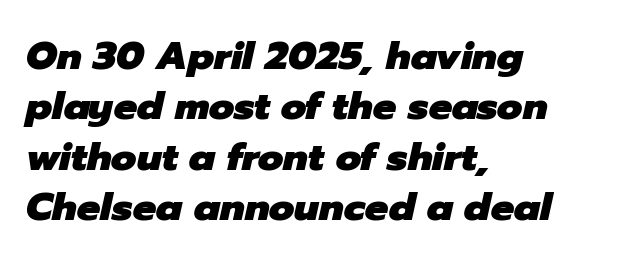
The image shows 39 px heavy type, italic (leaning right); set left-aligned, normal line spacing (1.29x), normal letter spacing, not underlined; low stroke contrast and a medium x-height.
